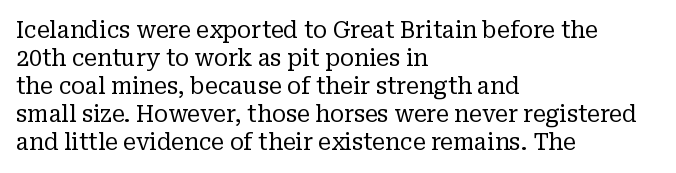
Every stem runs plumb, perpendicular to the baseline. Layout note: lines flush left. Decoration check: the copy has no underline. Short note: letters normally spaced.
